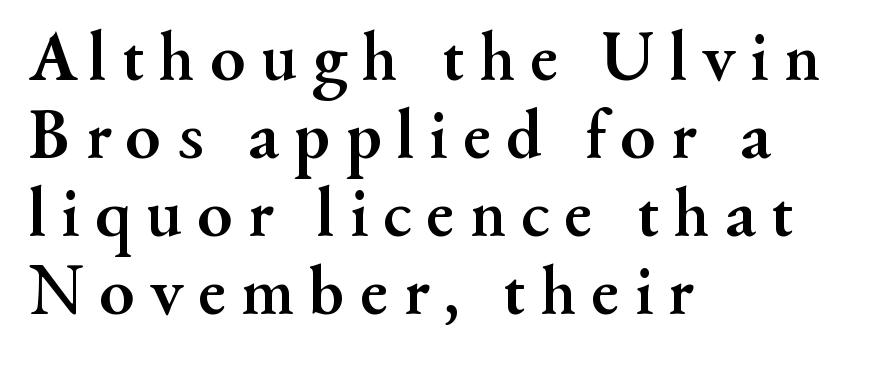
The image shows 71 px semibold serif type, upright; set left-aligned, tight line spacing (1.1x), unusually wide letter spacing (+0.21 em), not underlined; medium stroke contrast and a small x-height.
